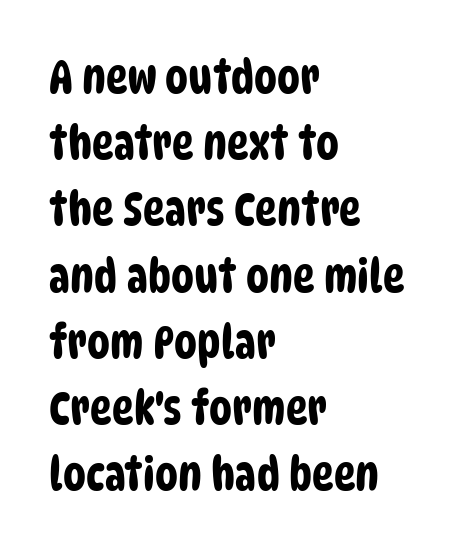
Between one letter and the next there's only the usual sliver of space. The letters carry no serifs — their stems end cleanly without finishing strokes. Evenly set lines give the paragraph a standard silhouette. Has an underline been added? It has not.
